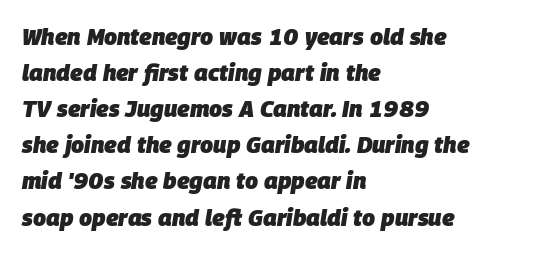
The lines in this sample share a left origin and differ only in where they stop. The zone under the glyphs is completely vacant. Designer's note — italics engaged. Is the letter spacing exaggerated? No — it looks like the ordinary default.
